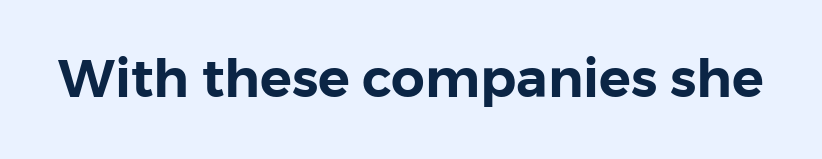
The image shows 53 px sans-serif type, upright; set normal letter spacing, not underlined; low stroke contrast and a medium x-height.
